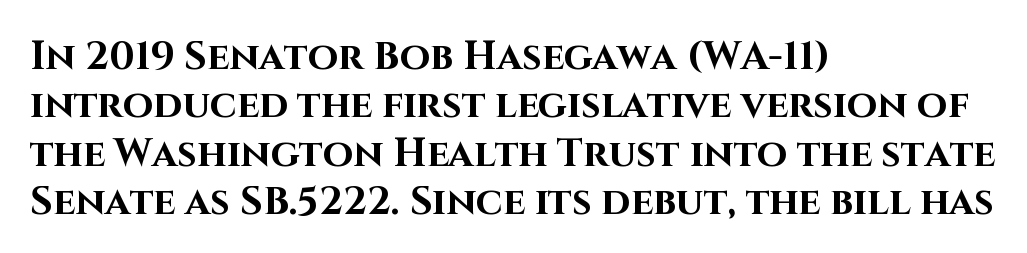
A dark, heavy texture on the line: the type is bold. Every row of glyphs begins at an identical x-position on the left. The font family rendered here belongs to the sans-serif group. The string is rendered with underlining switched off. The line texture is even and compact thanks to regular tracking.
